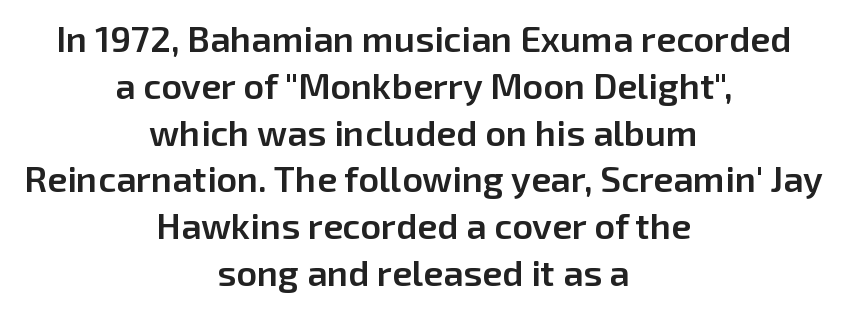
The image shows 36 px semibold sans-serif type, upright; set centered, normal line spacing (1.3x), normal letter spacing, not underlined; low stroke contrast and a medium x-height.
